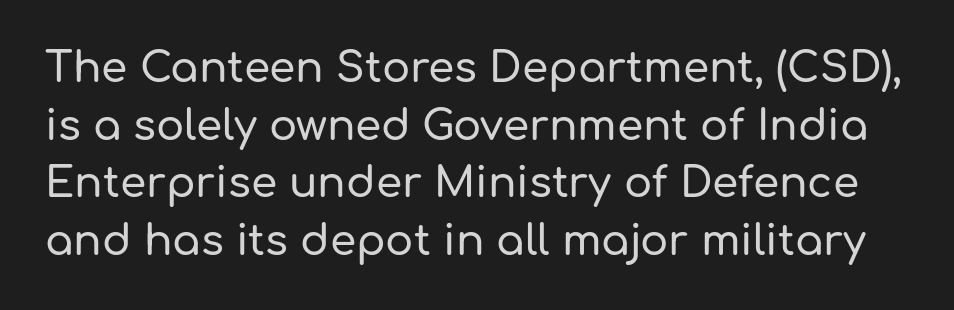
{"serif": "no", "italic": "no", "width": "normal", "stroke_contrast": "low", "x_height": "medium", "monospaced": "no", "underline": "no", "line_spacing": "normal", "line_spacing_ratio": 1.37, "letter_spacing": "normal", "letter_spacing_em": 0.0, "glyph_px": 42}
